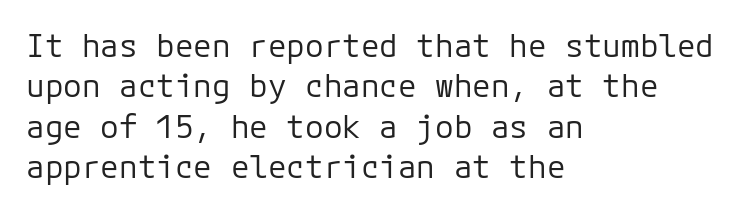
{"serif": "no", "italic": "no", "bold": "no", "weight": "regular", "width": "normal", "stroke_contrast": "low", "x_height": "medium", "monospaced": "yes", "underline": "no", "align": "left", "line_spacing": "normal", "line_spacing_ratio": 1.3, "letter_spacing": "normal", "letter_spacing_em": 0.0, "glyph_px": 31}
